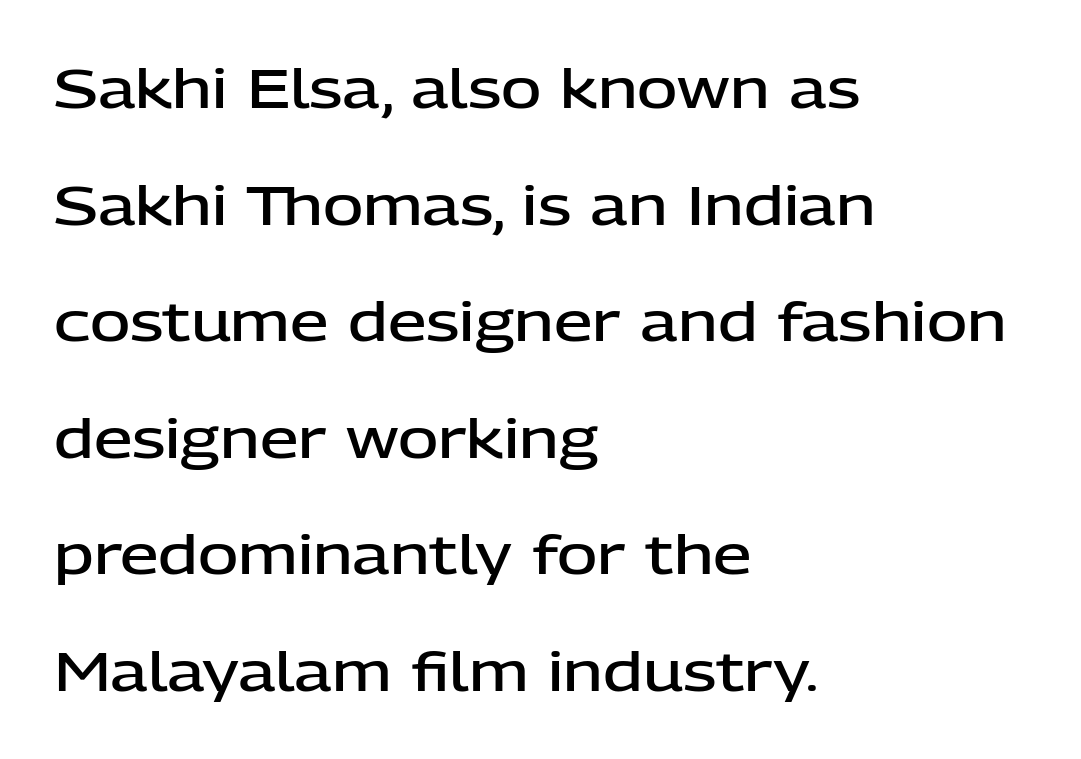
{"serif": "no", "italic": "no", "bold": "semi", "weight": "semibold", "width": "normal", "stroke_contrast": "low", "x_height": "medium", "monospaced": "no", "underline": "no", "align": "left", "line_spacing": "loose", "line_spacing_ratio": 2.12, "letter_spacing": "normal", "letter_spacing_em": 0.0, "glyph_px": 55}
